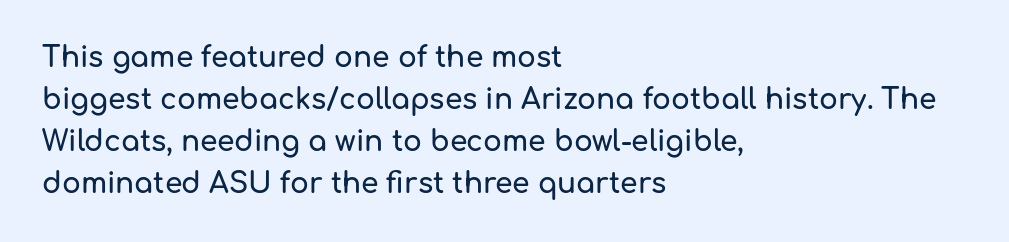
This is sans-serif lettering, the kind often seen on screens and signage. Summary of vertical rhythm: regular, with standard interline spacing. Note the varied advance widths — an 'i' is clearly narrower than an 'm'. Students, note that the glyphs here touch the page at normal intervals. No italicization has been applied; the sample stays upright.
